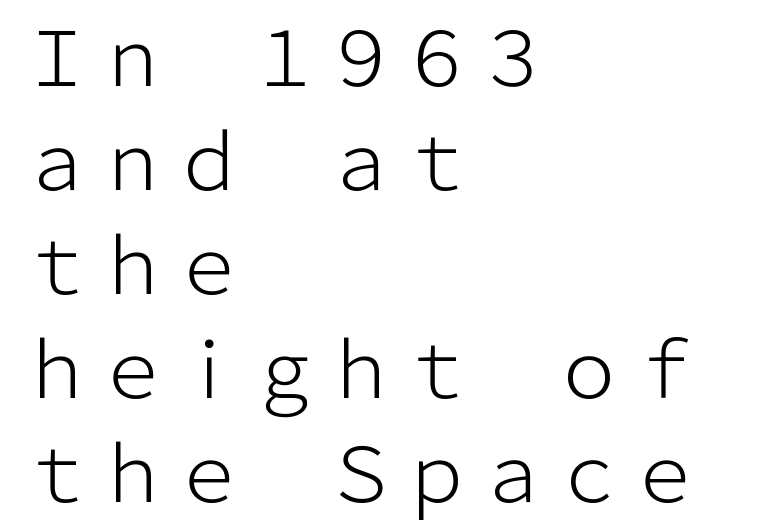
{"serif": "no", "italic": "no", "bold": "no", "weight": "light", "width": "normal", "stroke_contrast": "low", "x_height": "medium", "monospaced": "no", "underline": "no", "align": "left", "line_spacing": "normal", "line_spacing_ratio": 1.37, "letter_spacing": "normal", "letter_spacing_em": 0.0, "glyph_px": 76}
